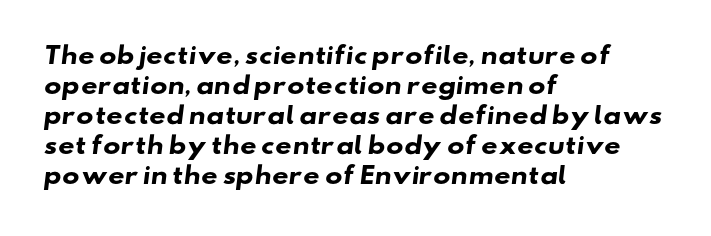
The image shows 23 px bold type; set left-aligned, normal line spacing (1.3x), normal letter spacing, not underlined.
